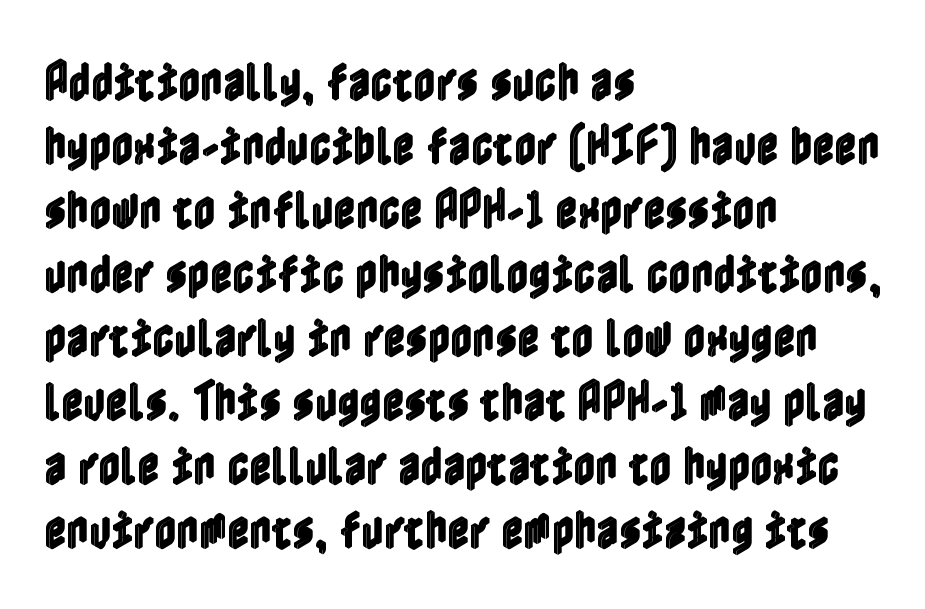
The image shows 43 px condensed type, upright; set left-aligned, normal line spacing (1.49x), normal letter spacing, not underlined; a medium x-height.
